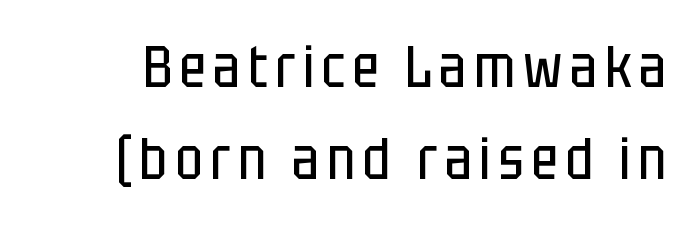
{"serif": "no", "italic": "no", "bold": "no", "weight": "regular", "width": "condensed", "stroke_contrast": "low", "x_height": "large", "monospaced": "no", "underline": "no", "line_spacing": "normal", "line_spacing_ratio": 1.58, "glyph_px": 58}
